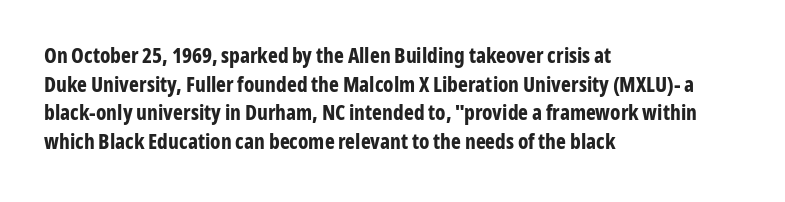
{"italic": "no", "bold": "yes", "underline": "no", "align": "left", "line_spacing": "normal", "line_spacing_ratio": 1.36, "letter_spacing": "normal", "letter_spacing_em": 0.0, "glyph_px": 21}
